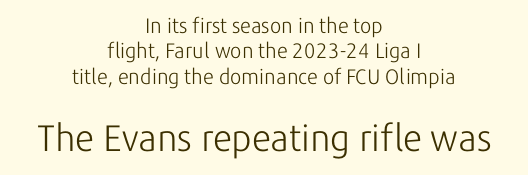
Character size in the trailing block exceeds that of the leading block. Stems here are at most as thick as an everyday book face. Varying glyph widths throughout — classic text-font behaviour. It's the straight-up-and-down kind of type. Look at the bottom of the vertical strokes: they stop flat, with no serifs. The space beneath each line is pristine and unruled.
